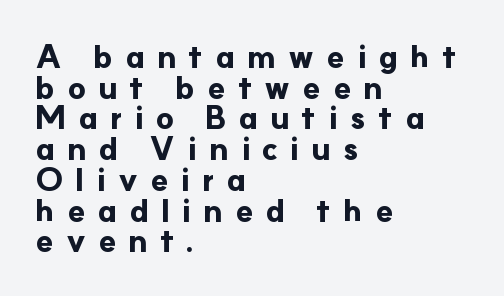
The image shows 32 px bold sans-serif type, upright; set left-aligned, tight line spacing (0.96x), unusually wide letter spacing (+0.37 em), not underlined; low stroke contrast and a small x-height.
